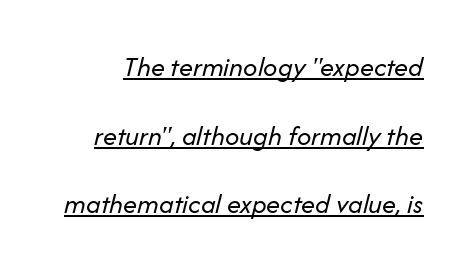
Notice how the stems are inclined rather than vertical — that's the hallmark of italics. Is the letter spacing exaggerated? No — it looks like the ordinary default. You could not count columns in this text — the font is proportionally spaced. Widely set lines give the paragraph a tall, airy silhouette. This is not heavy type; no bold has been used. Descenders here cross a horizontal rule under the line.
